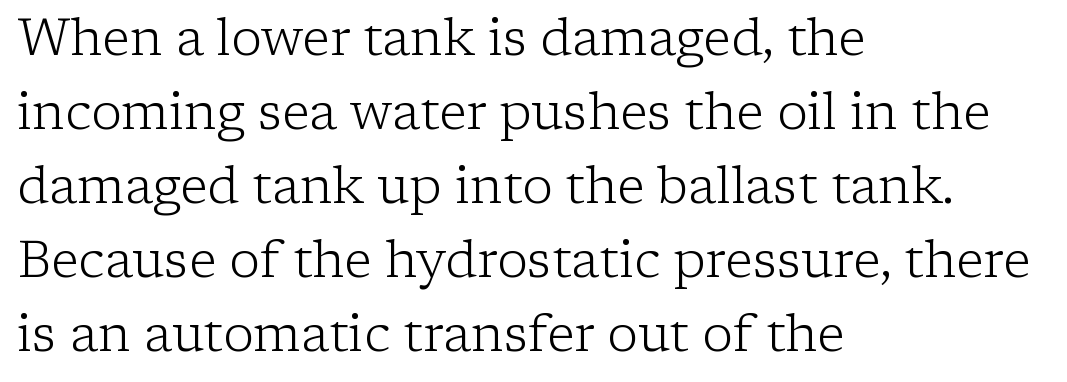
{"serif": "yes", "italic": "no", "bold": "no", "weight": "light", "width": "normal", "stroke_contrast": "low", "x_height": "medium", "monospaced": "no", "underline": "no", "align": "left", "line_spacing": "normal", "line_spacing_ratio": 1.45, "letter_spacing": "normal", "letter_spacing_em": 0.0, "glyph_px": 51}
